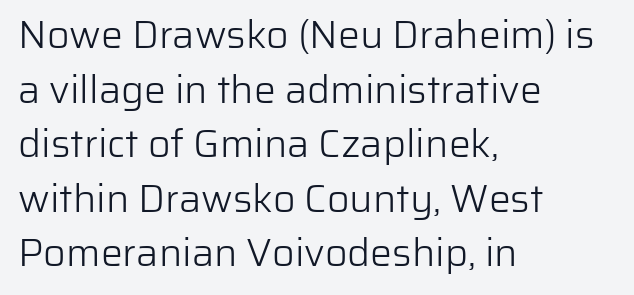
The image shows 39 px light sans-serif type, upright; set left-aligned, normal line spacing (1.4x), normal letter spacing, not underlined; low stroke contrast and a medium x-height.
